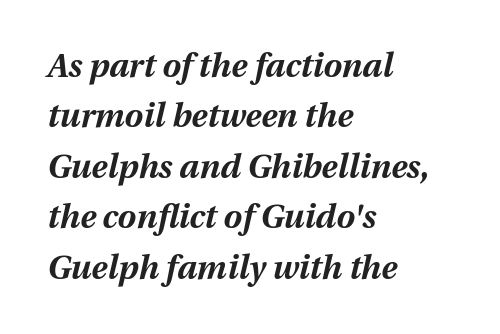
Q: Is the text bold? A: Yes.
Q: Is the text italic (slanted)? A: Yes, it leans right by about 12 degrees.
Q: Is the text underlined? A: No.
Q: How is the paragraph aligned? A: Left-aligned.
Q: Is the spacing between letters normal or unusually wide? A: Normal.
Q: Is the spacing between lines tight, normal or loose? A: Normal.
Q: Width (condensed, normal, or wide)? A: Normal.
Q: Stroke contrast? A: Medium.
Q: x-height? A: Medium.
Q: Monospaced? A: No.
